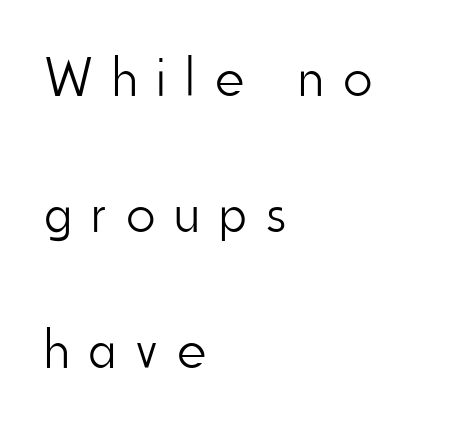
The image shows 55 px light, condensed sans-serif type, upright; set left-aligned, loose line spacing (2.47x), unusually wide letter spacing (+0.37 em), not underlined; low stroke contrast and a small x-height.
